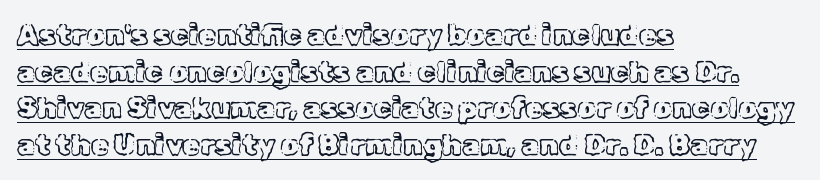
The image shows 29 px text type, upright; set left-aligned, normal line spacing (1.26x), normal letter spacing, underlined; a medium x-height.
